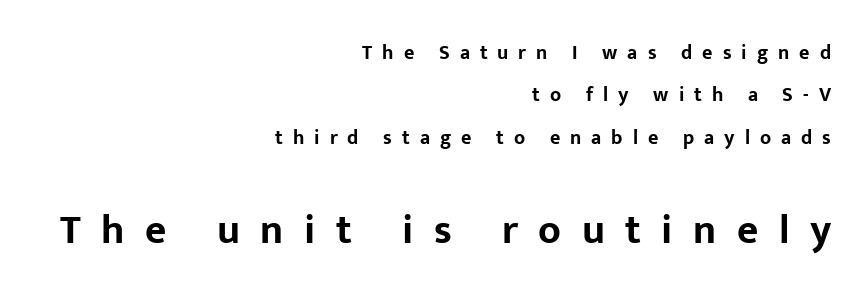
The image shows 41 px bold sans-serif type, upright; set right-aligned, loose line spacing (2.12x), unusually wide letter spacing (+0.5 em), not underlined; the second (bottom) block is 2.05x larger; low stroke contrast and a medium x-height.
